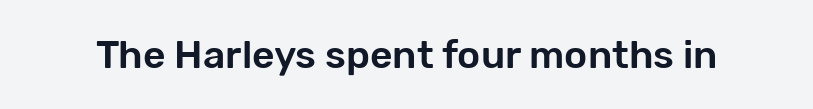
Q: Is the text italic (slanted)? A: No, it is upright.
Q: Is the typeface a serif or a sans-serif typeface? A: Sans-serif.
Q: Is the text underlined? A: No.
Q: Is the spacing between letters normal or unusually wide? A: Normal.
Q: Width (condensed, normal, or wide)? A: Normal.
Q: Stroke contrast? A: Low.
Q: x-height? A: Medium.
Q: Monospaced? A: No.
